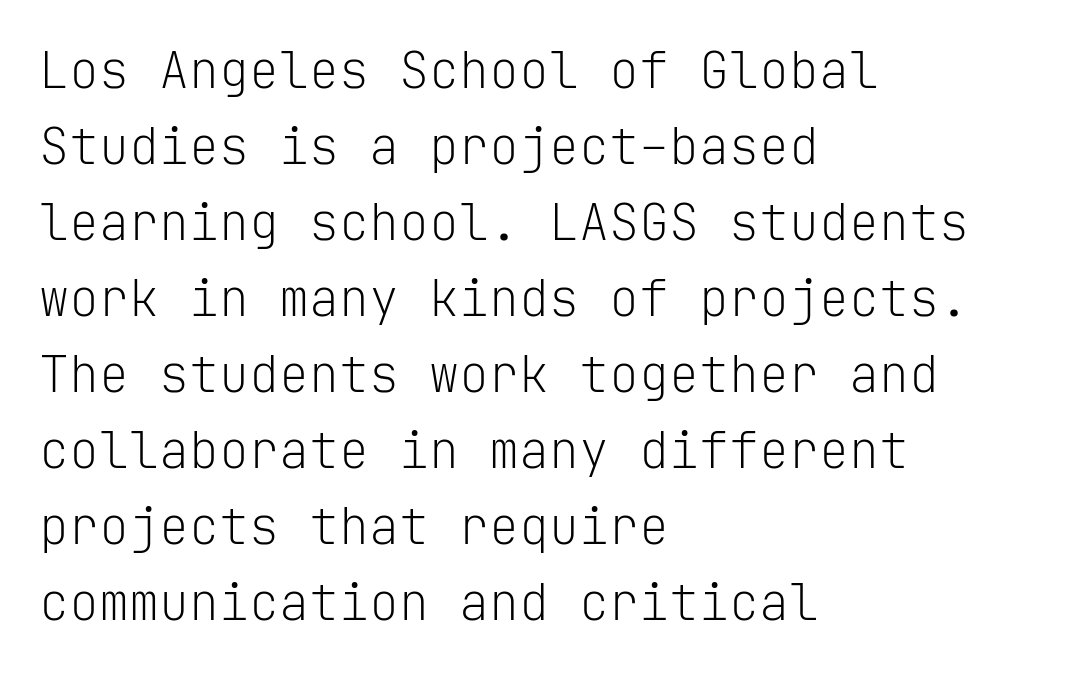
The image shows 50 px light sans-serif type, upright, monospaced; set left-aligned, normal line spacing (1.52x), normal letter spacing, not underlined; low stroke contrast and a medium x-height.
